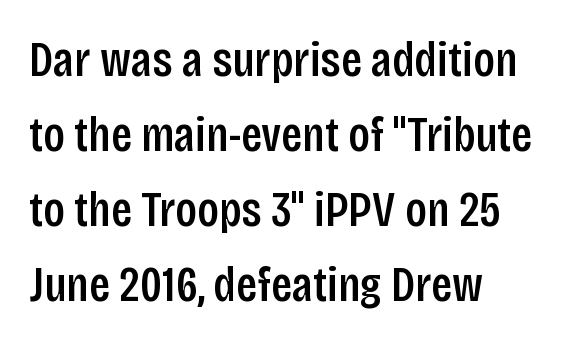
Varying glyph widths throughout — classic text-font behaviour. The lettering stays uniformly vertical, giving the passage a roman look. Each new line begins a customary step beneath the previous one. The setting favours the left margin, as ordinary paragraphs usually do. Letters rest on an invisible, unmarked baseline.
